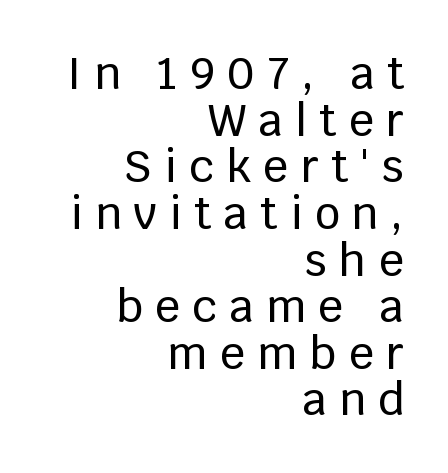
{"serif": "no", "italic": "no", "width": "normal", "stroke_contrast": "low", "x_height": "large", "monospaced": "no", "underline": "no", "align": "right", "line_spacing": "tight", "line_spacing_ratio": 1.06, "letter_spacing": "wide", "letter_spacing_em": 0.28, "glyph_px": 44}
